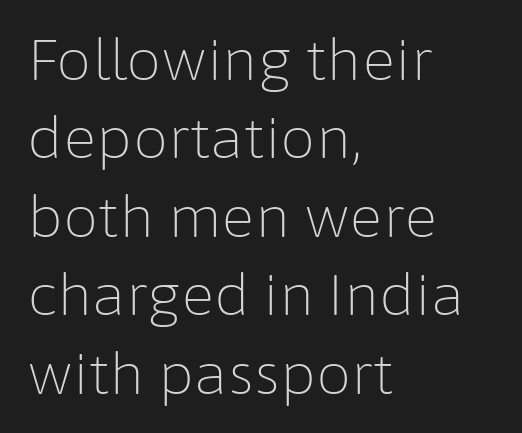
I'd call this a sans setting — the letters go barefoot. Nothing heavy about these letters — not bold at all. Spacing verdict: proportional, widths tailored to each character. Designer's note — italics off, roman on. The ragged edge is on the right, which tells us the setting is flush left. The gaps between neighbouring characters are ordinary and unremarkable.
